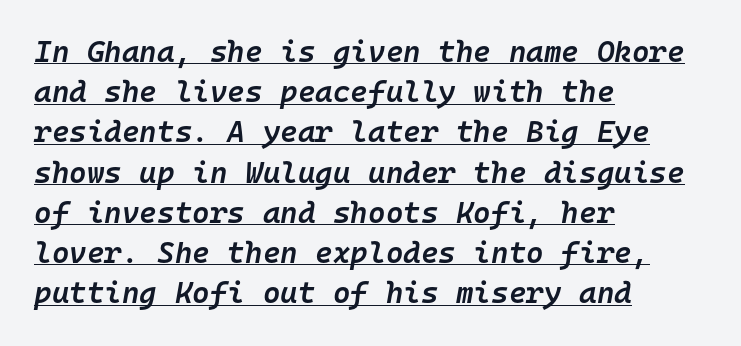
{"italic": "yes", "lean": "right", "slant_degrees": 10, "bold": "semi", "weight": "semibold", "width": "normal", "stroke_contrast": "low", "x_height": "medium", "monospaced": "yes", "underline": "yes", "align": "left", "line_spacing": "normal", "line_spacing_ratio": 1.34, "letter_spacing": "normal", "letter_spacing_em": 0.0, "glyph_px": 30}
